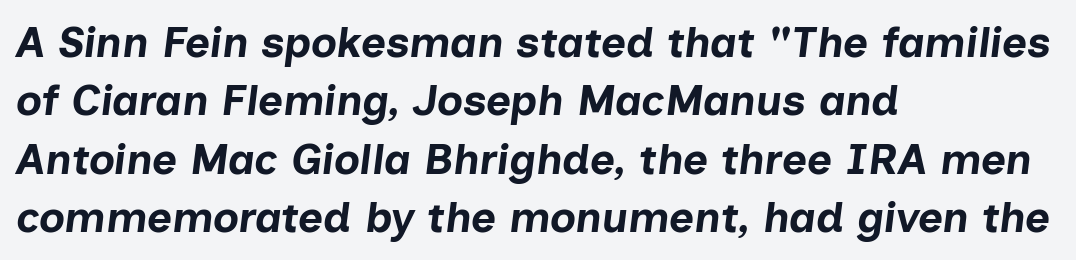
The image shows 43 px bold type, italic (leaning right); set left-aligned, normal line spacing (1.36x), normal letter spacing, not underlined; low stroke contrast and a medium x-height.
